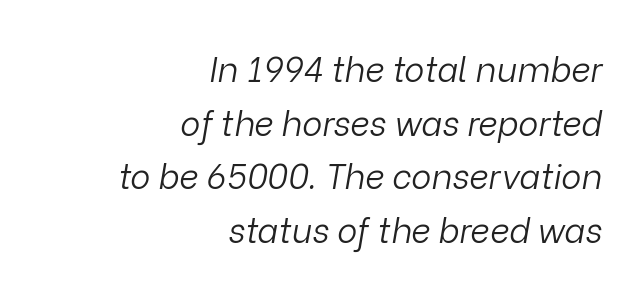
The image shows 34 px light type, italic (leaning right); set right-aligned, normal line spacing (1.58x), normal letter spacing, not underlined; low stroke contrast and a medium x-height.
